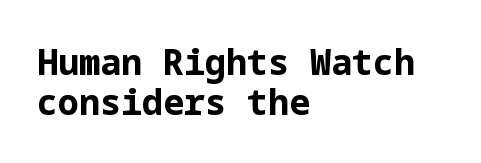
The gap between lines stays unmarked. No italicization has been applied; the sample stays upright. Strong, thick strokes mark this as bold type. These lines are composed in type without serifs. The letterforms sit shoulder to shoulder at normal distance.
